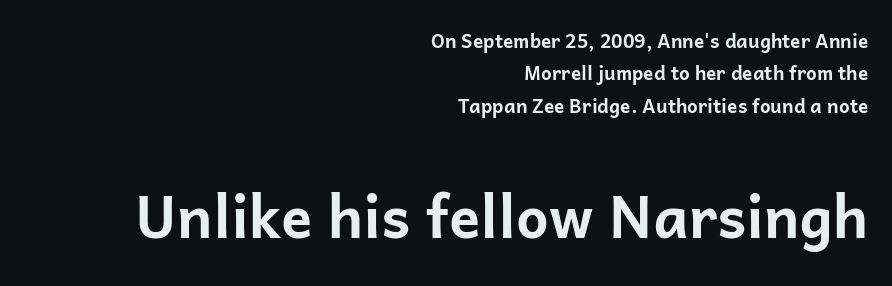
Q: Is the text bold? A: Yes.
Q: Is the text italic (slanted)? A: No, it is upright.
Q: Is the typeface a serif or a sans-serif typeface? A: Sans-serif.
Q: Is the text underlined? A: No.
Q: How is the paragraph aligned? A: Right-aligned.
Q: Is the spacing between letters normal or unusually wide? A: Normal.
Q: Is the spacing between lines tight, normal or loose? A: Normal.
Q: Which block of text is set in a larger size, the first (top) or the second (bottom)? A: The second (bottom) one.
Q: Width (condensed, normal, or wide)? A: Normal.
Q: Stroke contrast? A: Low.
Q: x-height? A: Medium.
Q: Monospaced? A: No.
